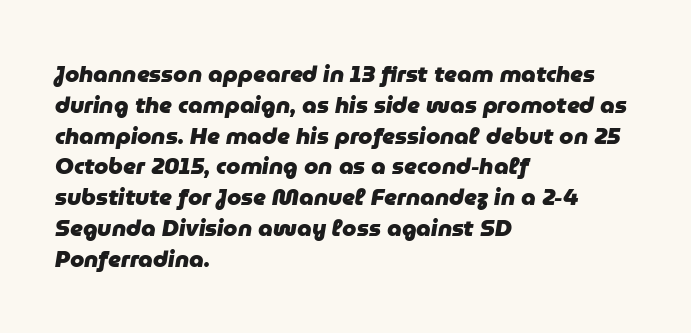
Q: Is the text bold? A: Yes.
Q: Is the text italic (slanted)? A: Yes, it leans right by about 9 degrees.
Q: Is the text underlined? A: No.
Q: How is the paragraph aligned? A: Left-aligned.
Q: Is the spacing between letters normal or unusually wide? A: Normal.
Q: Is the spacing between lines tight, normal or loose? A: Normal.
